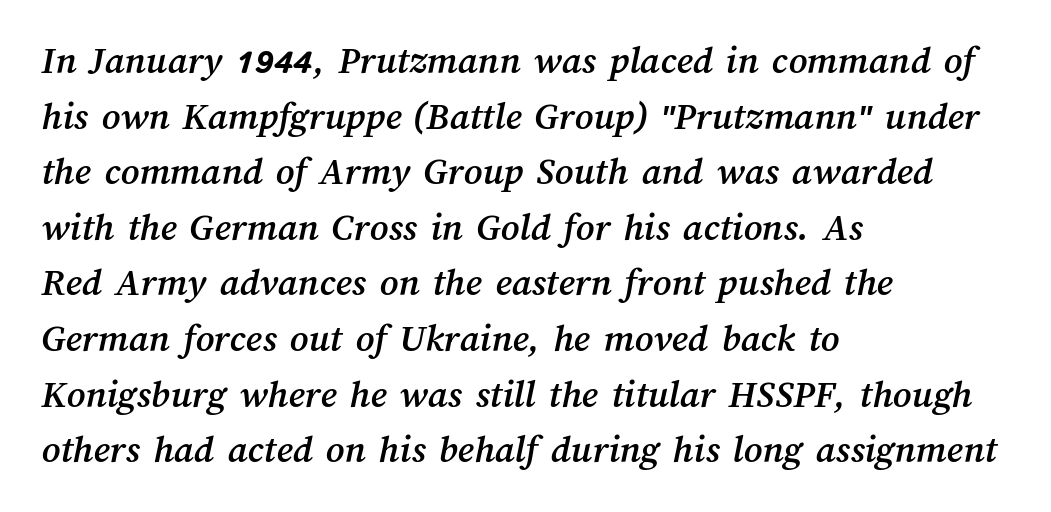
The image shows 40 px text type; set left-aligned, normal line spacing (1.39x), normal letter spacing, not underlined; medium stroke contrast and a medium x-height.
